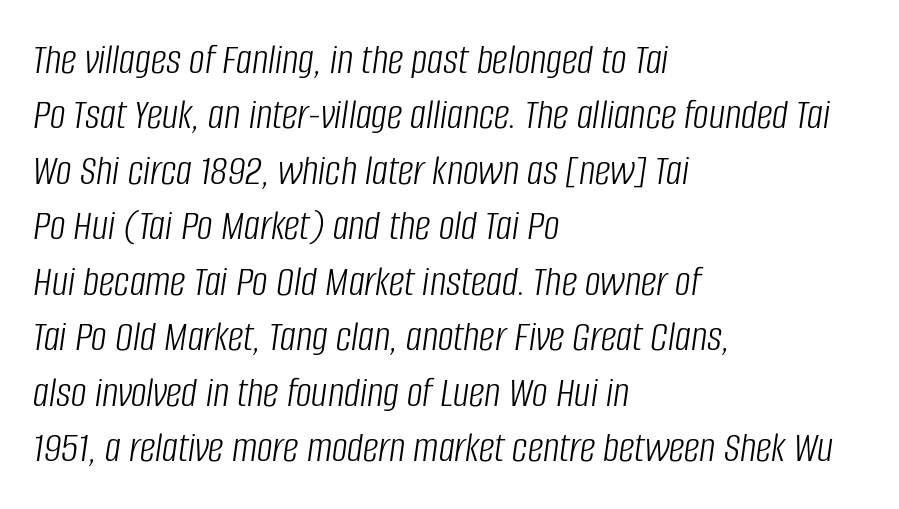
Q: Is the text bold? A: No.
Q: Is the text italic (slanted)? A: Yes, it leans right by about 8 degrees.
Q: Is the text underlined? A: No.
Q: How is the paragraph aligned? A: Left-aligned.
Q: Is the spacing between letters normal or unusually wide? A: Normal.
Q: Is the spacing between lines tight, normal or loose? A: Normal.
Q: Width (condensed, normal, or wide)? A: Condensed.
Q: Stroke contrast? A: Low.
Q: x-height? A: Large.
Q: Monospaced? A: No.
